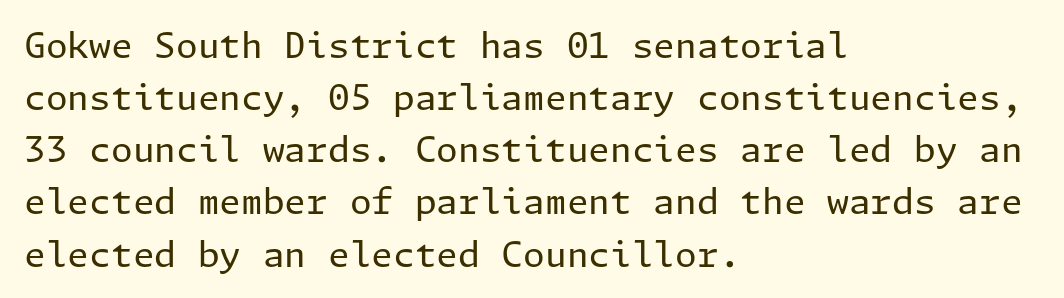
Descenders hang freely into open space. Nothing heavy about these letters — not bold at all. Glyph-to-glyph distance matches everyday printed text. Which margin do the lines hug? The left one — the right edge is uneven. This sample uses a sans-serif face.
